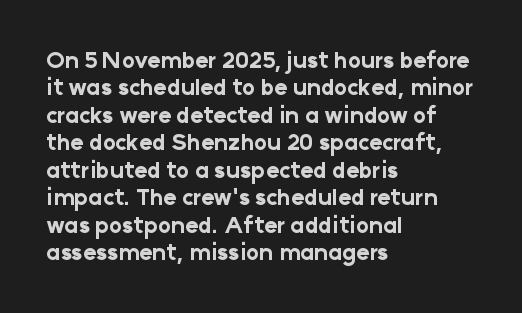
The image shows 22 px bold type, upright; set left-aligned, normal line spacing (1.25x), normal letter spacing, not underlined.
